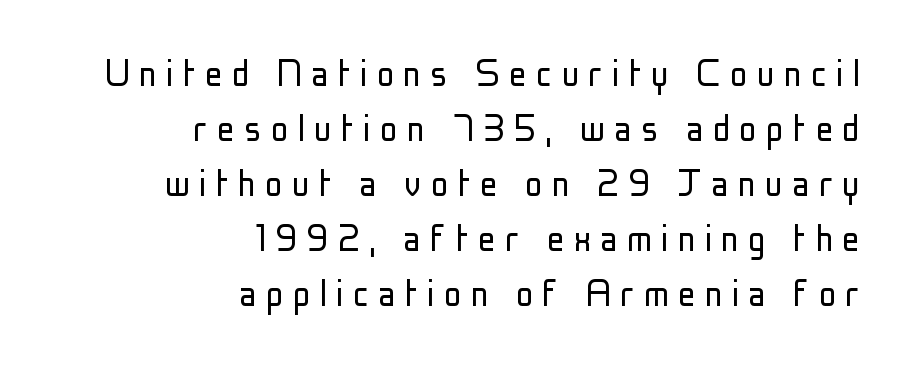
{"serif": "no", "italic": "no", "bold": "no", "weight": "light", "width": "condensed", "stroke_contrast": "low", "x_height": "medium", "monospaced": "no", "underline": "no", "align": "right", "line_spacing": "normal", "line_spacing_ratio": 1.25, "letter_spacing": "wide", "letter_spacing_em": 0.21, "glyph_px": 44}
